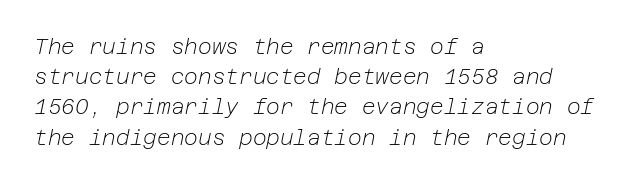
{"italic": "yes", "lean": "right", "slant_degrees": 12, "bold": "no", "underline": "no", "align": "left", "line_spacing": "normal", "line_spacing_ratio": 1.44, "letter_spacing": "normal", "letter_spacing_em": 0.0, "glyph_px": 21}
